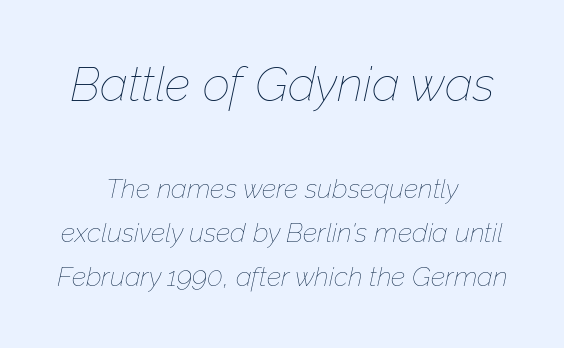
The image shows 48 px thin type, italic (leaning right); set centered, normal line spacing (1.63x), normal letter spacing, not underlined; the first (top) block is 1.78x larger; low stroke contrast and a medium x-height.
